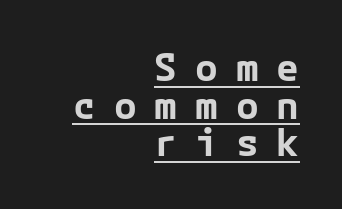
Q: Is the text bold? A: Yes.
Q: Is the text italic (slanted)? A: No, it is upright.
Q: Is the typeface a serif or a sans-serif typeface? A: Sans-serif.
Q: Is the text underlined? A: Yes.
Q: How is the paragraph aligned? A: Right-aligned.
Q: Is the spacing between letters normal or unusually wide? A: Unusually wide.
Q: Is the spacing between lines tight, normal or loose? A: Tight.
Q: Width (condensed, normal, or wide)? A: Normal.
Q: Stroke contrast? A: Low.
Q: x-height? A: Medium.
